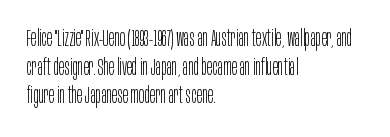
The lines sit at an ordinary, default distance from one another. The text block is weighted toward the left margin, trailing off unevenly rightward. Tracking value appears to be zero — textbook default spacing. Has an underline been added? It has not. Stroke mass is kept to a normal reading level or below.
